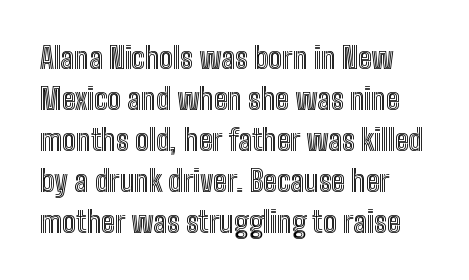
In terms of letterspacing, this is plain default setting. Note the varied advance widths — an 'i' is clearly narrower than an 'm'. Italic? Not at all — the glyphs are vertical. If you drew a ruler down the left edge, every line would touch it.
